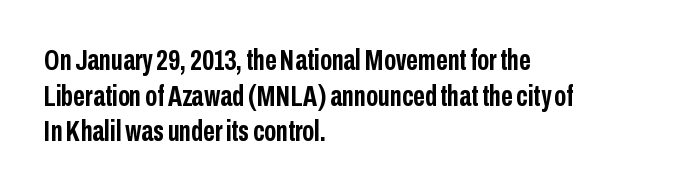
Varying glyph widths throughout — classic text-font behaviour. The lines in this sample share a left origin and differ only in where they stop. Lines of text with bare space underneath. There is no visible air inserted between adjacent glyphs. The typesetting leans heavy: a genuine bold. Posture: straight, roman, zero tilt.
